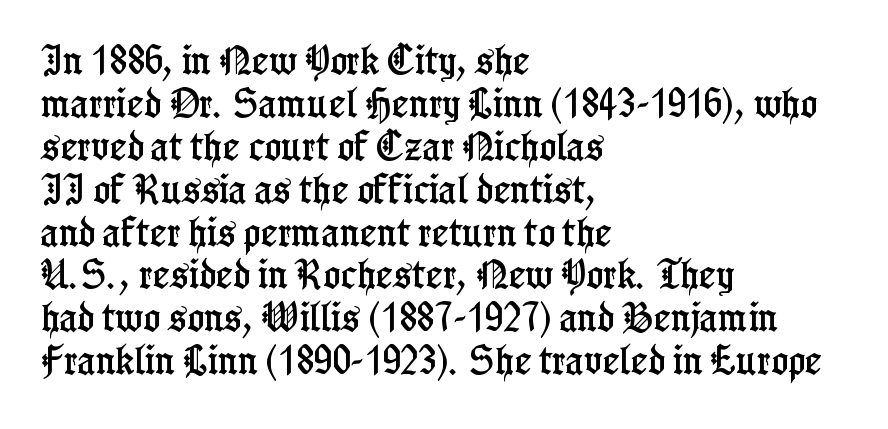
Q: Is the text italic (slanted)? A: No, it is upright.
Q: Is the typeface a serif or a sans-serif typeface? A: Serif.
Q: Is the text underlined? A: No.
Q: How is the paragraph aligned? A: Left-aligned.
Q: Is the spacing between letters normal or unusually wide? A: Normal.
Q: Is the spacing between lines tight, normal or loose? A: Normal.
Q: Width (condensed, normal, or wide)? A: Condensed.
Q: Stroke contrast? A: Low.
Q: x-height? A: Medium.
Q: Monospaced? A: No.
